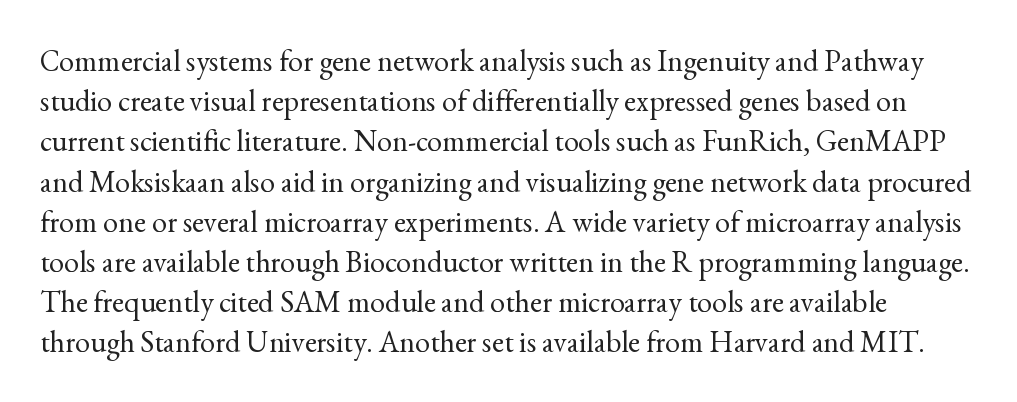
{"serif": "yes", "italic": "no", "bold": "no", "weight": "regular", "width": "normal", "x_height": "small", "monospaced": "no", "underline": "no", "line_spacing": "normal", "line_spacing_ratio": 1.34, "letter_spacing": "normal", "letter_spacing_em": 0.0, "glyph_px": 30}
